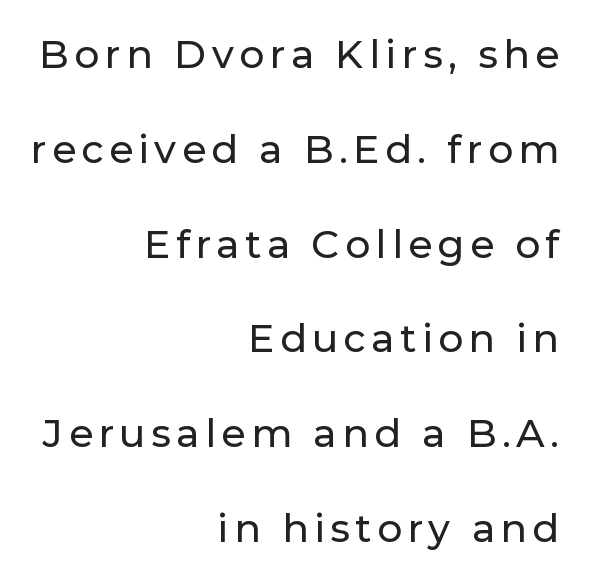
The axis of the letterforms is exactly vertical. Any mark beneath the type? The region is blank. Regarding serifs, this sample does without them. The paragraph has a hard right edge and a soft left edge.
